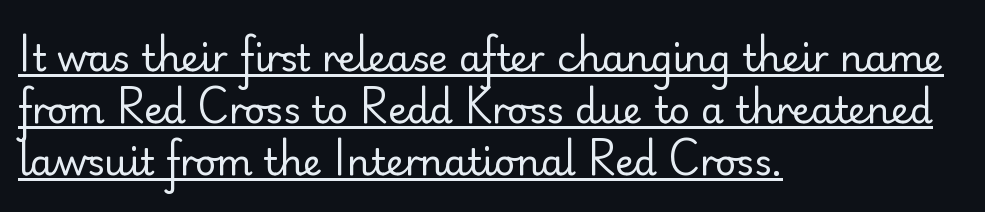
The image shows 37 px regular-weight sans-serif type, upright; set left-aligned, normal line spacing (1.4x), normal letter spacing, underlined; low stroke contrast and a small x-height.
